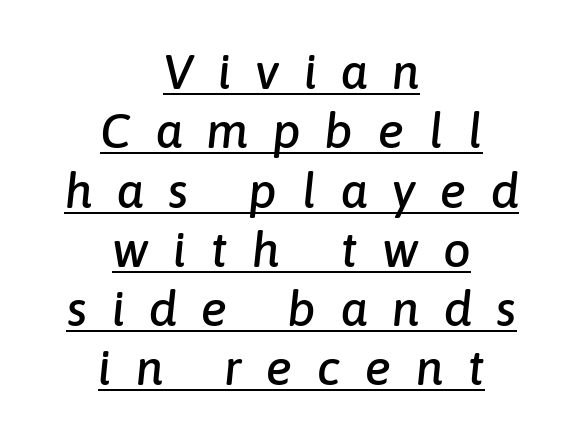
Q: Is the text italic (slanted)? A: Yes, it leans right by about 6 degrees.
Q: Is the text underlined? A: Yes.
Q: How is the paragraph aligned? A: Centered.
Q: Is the spacing between letters normal or unusually wide? A: Unusually wide.
Q: Width (condensed, normal, or wide)? A: Normal.
Q: Stroke contrast? A: Low.
Q: x-height? A: Medium.
Q: Monospaced? A: No.
